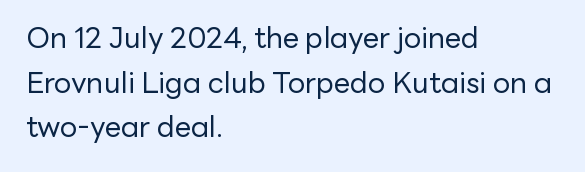
Q: Is the text bold? A: No.
Q: Is the text italic (slanted)? A: No, it is upright.
Q: Is the typeface a serif or a sans-serif typeface? A: Sans-serif.
Q: Is the text underlined? A: No.
Q: How is the paragraph aligned? A: Left-aligned.
Q: Is the spacing between letters normal or unusually wide? A: Normal.
Q: Is the spacing between lines tight, normal or loose? A: Normal.
Q: Width (condensed, normal, or wide)? A: Normal.
Q: Stroke contrast? A: Low.
Q: x-height? A: Medium.
Q: Monospaced? A: No.
